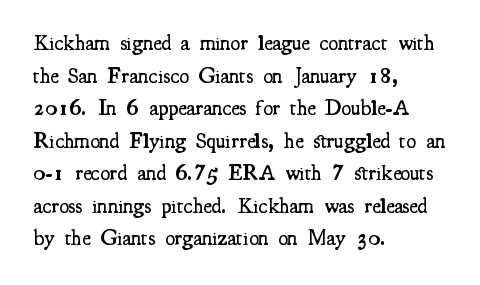
{"italic": "no", "bold": "semi", "underline": "no", "align": "left", "line_spacing": "normal", "line_spacing_ratio": 1.48, "letter_spacing": "normal", "letter_spacing_em": 0.0, "glyph_px": 22}
